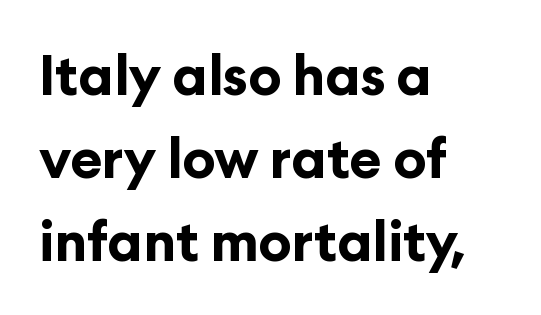
{"serif": "no", "italic": "no", "bold": "yes", "weight": "bold", "width": "normal", "stroke_contrast": "low", "x_height": "medium", "monospaced": "no", "underline": "no", "align": "left", "line_spacing": "normal", "line_spacing_ratio": 1.54, "letter_spacing": "normal", "letter_spacing_em": 0.0, "glyph_px": 54}
